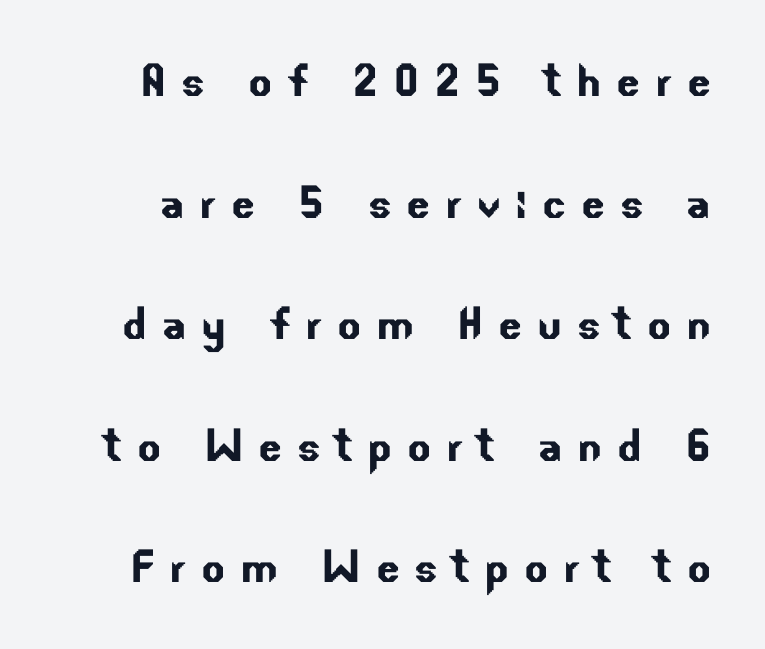
Q: Is the typeface a serif or a sans-serif typeface? A: Sans-serif.
Q: Is the text underlined? A: No.
Q: Is the spacing between letters normal or unusually wide? A: Unusually wide.
Q: Is the spacing between lines tight, normal or loose? A: Loose.
Q: Width (condensed, normal, or wide)? A: Normal.
Q: Stroke contrast? A: Low.
Q: x-height? A: Small.
Q: Monospaced? A: No.
